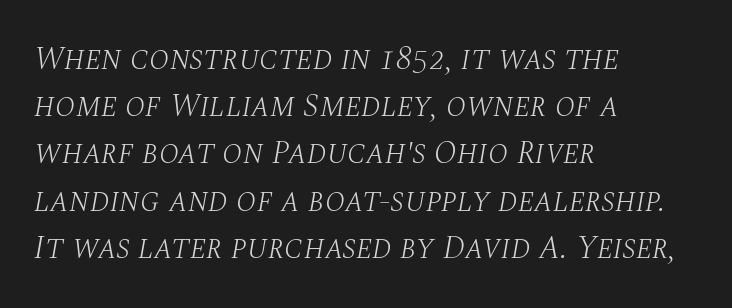
{"serif": "yes", "italic": "yes", "lean": "right", "slant_degrees": 10, "bold": "no", "weight": "light", "width": "normal", "stroke_contrast": "medium", "x_height": "large", "monospaced": "no", "underline": "no", "align": "left", "line_spacing": "normal", "line_spacing_ratio": 1.43, "letter_spacing": "normal", "letter_spacing_em": 0.0, "glyph_px": 33}
